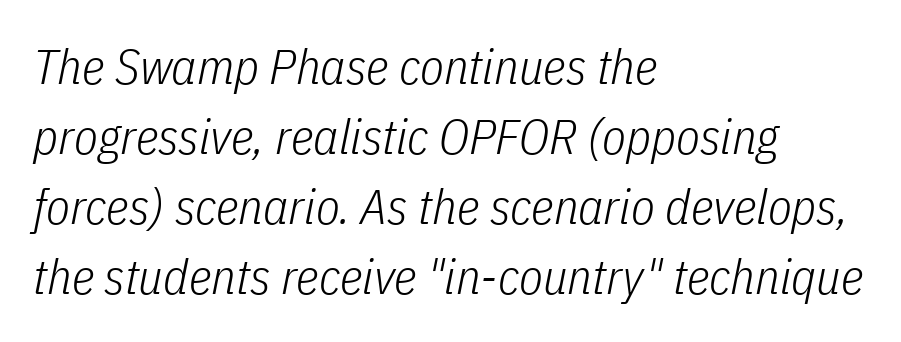
Q: Is the text bold? A: No.
Q: Is the text italic (slanted)? A: Yes, it leans right by about 11 degrees.
Q: Is the text underlined? A: No.
Q: How is the paragraph aligned? A: Left-aligned.
Q: Is the spacing between letters normal or unusually wide? A: Normal.
Q: Is the spacing between lines tight, normal or loose? A: Normal.
Q: Width (condensed, normal, or wide)? A: Condensed.
Q: Stroke contrast? A: Low.
Q: x-height? A: Medium.
Q: Monospaced? A: No.
